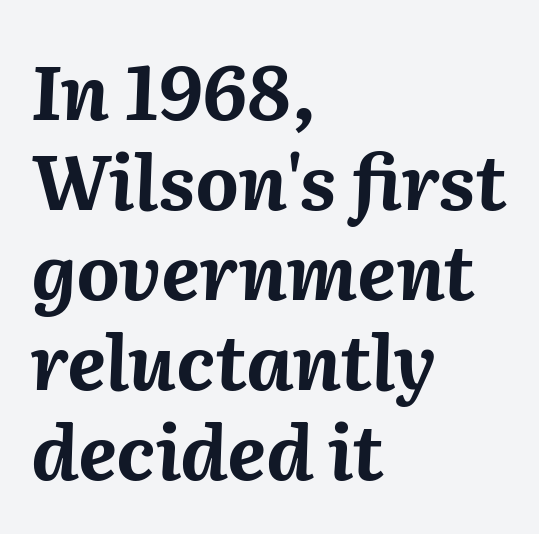
Q: Is the text bold? A: Yes.
Q: Is the text italic (slanted)? A: Yes, it leans right by about 2 degrees.
Q: Is the text underlined? A: No.
Q: How is the paragraph aligned? A: Left-aligned.
Q: Is the spacing between letters normal or unusually wide? A: Normal.
Q: Width (condensed, normal, or wide)? A: Normal.
Q: Stroke contrast? A: Medium.
Q: x-height? A: Medium.
Q: Monospaced? A: No.
